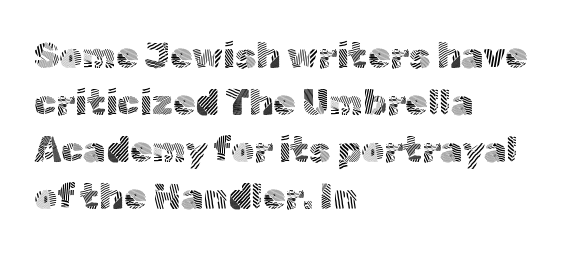
The image shows 36 px light sans-serif type, upright; set left-aligned, normal line spacing (1.31x), normal letter spacing, not underlined; a medium x-height.
